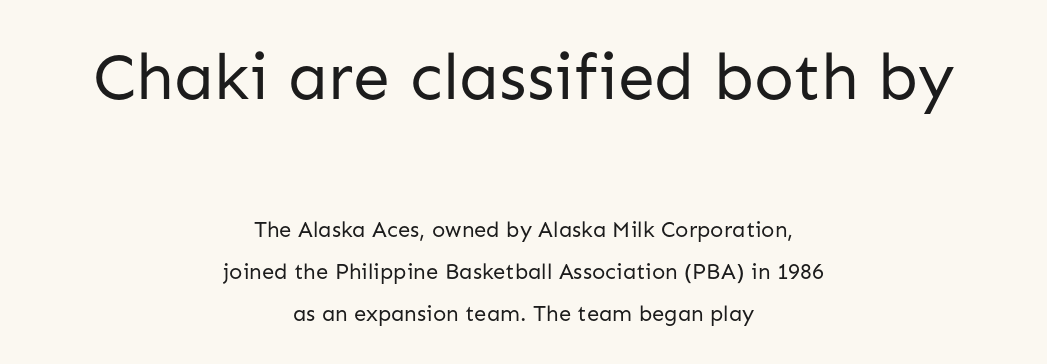
Q: Is the text bold? A: No.
Q: Is the text italic (slanted)? A: No, it is upright.
Q: Is the typeface a serif or a sans-serif typeface? A: Sans-serif.
Q: Is the text underlined? A: No.
Q: How is the paragraph aligned? A: Centered.
Q: Is the spacing between letters normal or unusually wide? A: Normal.
Q: Is the spacing between lines tight, normal or loose? A: Loose.
Q: Which block of text is set in a larger size, the first (top) or the second (bottom)? A: The first (top) one.
Q: Width (condensed, normal, or wide)? A: Normal.
Q: Stroke contrast? A: Low.
Q: x-height? A: Medium.
Q: Monospaced? A: No.
